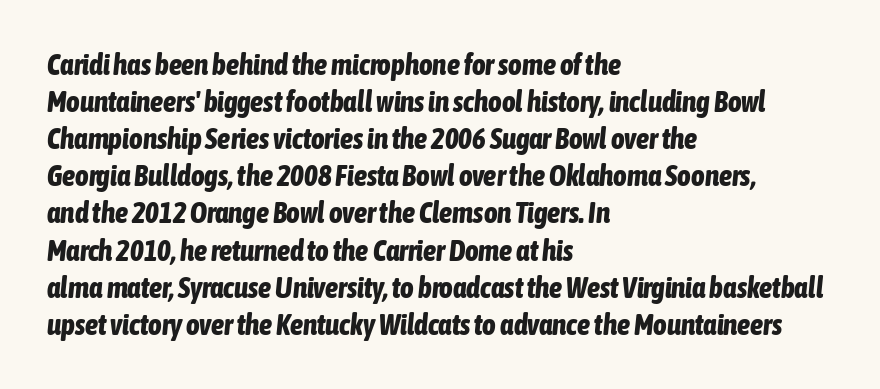
{"italic": "yes", "lean": "right", "slant_degrees": 6, "bold": "yes", "weight": "bold", "width": "condensed", "stroke_contrast": "low", "x_height": "medium", "monospaced": "no", "underline": "no", "align": "left", "line_spacing": "normal", "line_spacing_ratio": 1.28, "letter_spacing": "normal", "letter_spacing_em": 0.0, "glyph_px": 29}
